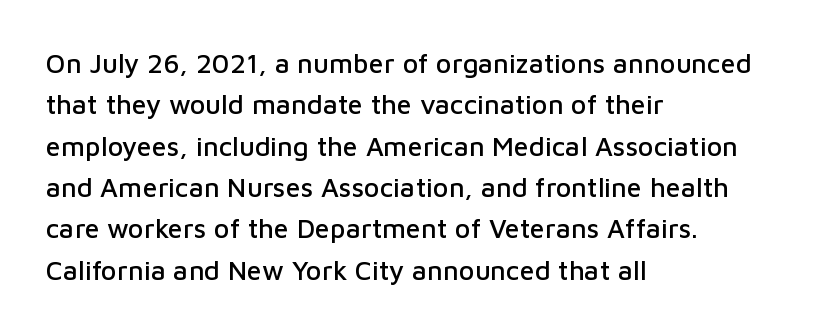
Successive baselines arrive at the customary interval. Short and long lines alike share a common starting point at left. Italic: no, the glyphs are upright roman. Short note: letters normally spaced. Quick note: underline off.
